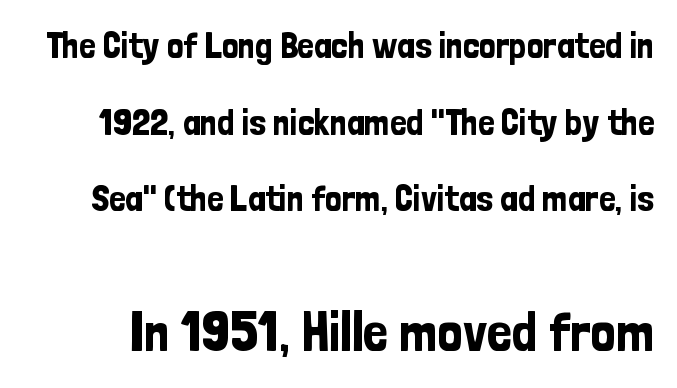
Q: Is the text italic (slanted)? A: No, it is upright.
Q: Is the typeface a serif or a sans-serif typeface? A: Sans-serif.
Q: Is the text underlined? A: No.
Q: Is the spacing between letters normal or unusually wide? A: Normal.
Q: Is the spacing between lines tight, normal or loose? A: Loose.
Q: Which block of text is set in a larger size, the first (top) or the second (bottom)? A: The second (bottom) one.
Q: Width (condensed, normal, or wide)? A: Condensed.
Q: Stroke contrast? A: Low.
Q: x-height? A: Medium.
Q: Monospaced? A: No.
